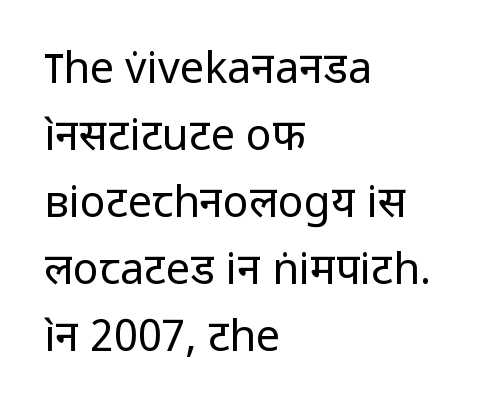
A typesetter would call this proportional, since set widths differ per character. Notice how descenders clear the ascenders below comfortably — that's standard leading. Honestly, the letter spacing is just normal — you wouldn't notice it. The area under the type is left untouched.
